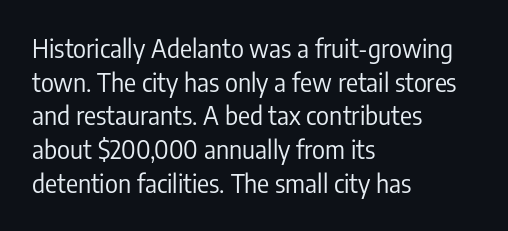
{"italic": "no", "bold": "no", "underline": "no", "align": "left", "line_spacing": "normal", "line_spacing_ratio": 1.35, "letter_spacing": "normal", "letter_spacing_em": 0.0, "glyph_px": 25}
